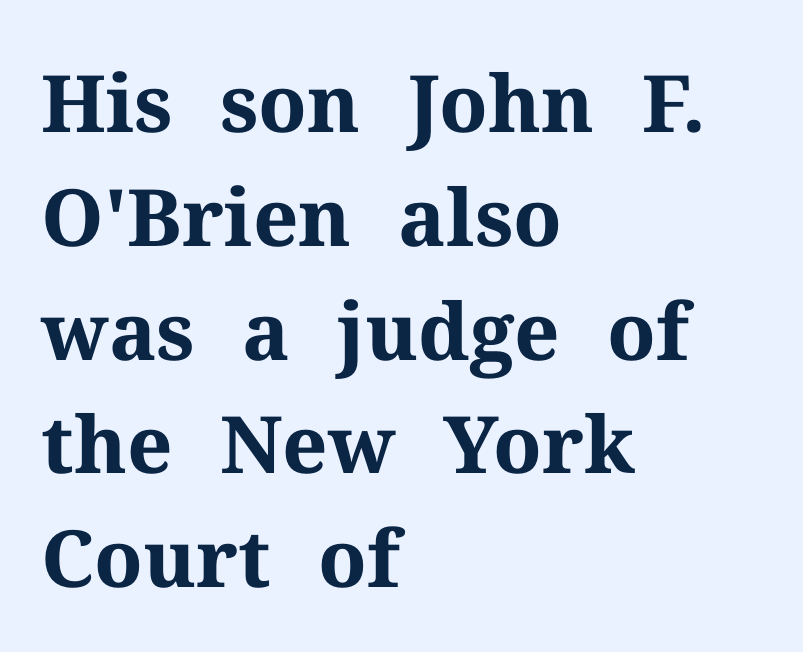
The image shows 79 px bold serif type, upright; set left-aligned, normal line spacing (1.44x), normal letter spacing, not underlined; medium stroke contrast and a medium x-height.
